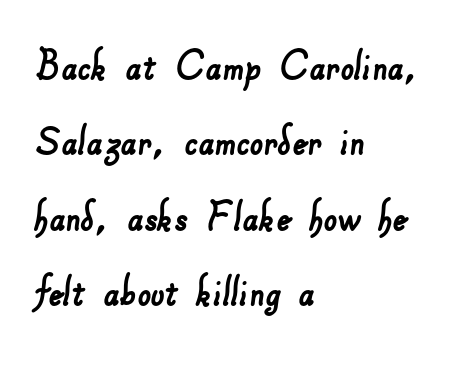
The image shows 48 px sans-serif type; set left-aligned, normal line spacing (1.57x), normal letter spacing, not underlined; low stroke contrast and a small x-height.
